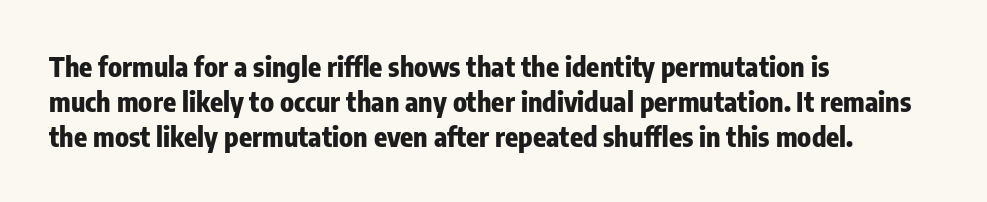
The image shows 27 px bold type, upright; set left-aligned, normal line spacing (1.29x), normal letter spacing, not underlined.
